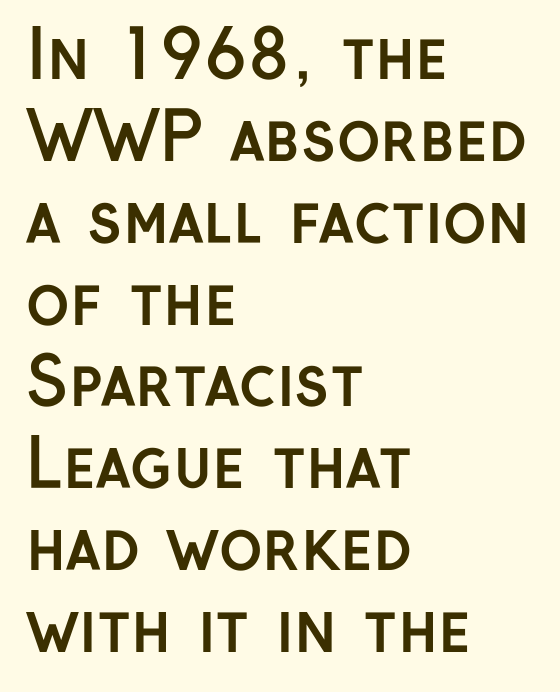
{"serif": "no", "italic": "no", "bold": "yes", "weight": "semibold", "width": "normal", "stroke_contrast": "low", "x_height": "medium", "monospaced": "no", "underline": "no", "align": "left", "line_spacing_ratio": 1.24, "letter_spacing": "normal", "letter_spacing_em": 0.0, "glyph_px": 66}
